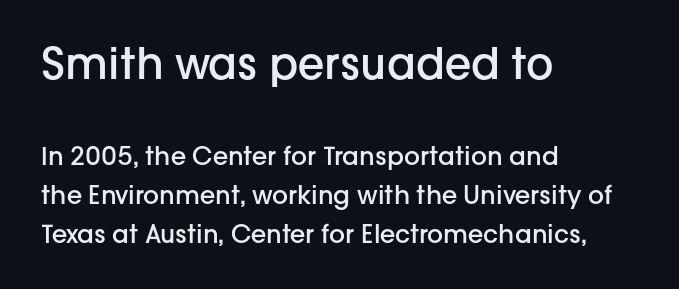
In terms of posture, this sample is upright. Proportional: the letters do not fall into vertical columns. The block sitting higher on the canvas is the one with enlarged characters. The text block is weighted toward the left margin, trailing off unevenly rightward. Short note: letters normally spaced. Is there much room between lines? A standard amount, neither cramped nor airy.
